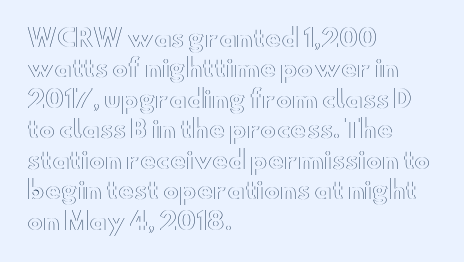
Q: Is the text italic (slanted)? A: No, it is upright.
Q: Is the text underlined? A: No.
Q: How is the paragraph aligned? A: Left-aligned.
Q: Is the spacing between letters normal or unusually wide? A: Normal.
Q: Is the spacing between lines tight, normal or loose? A: Normal.
